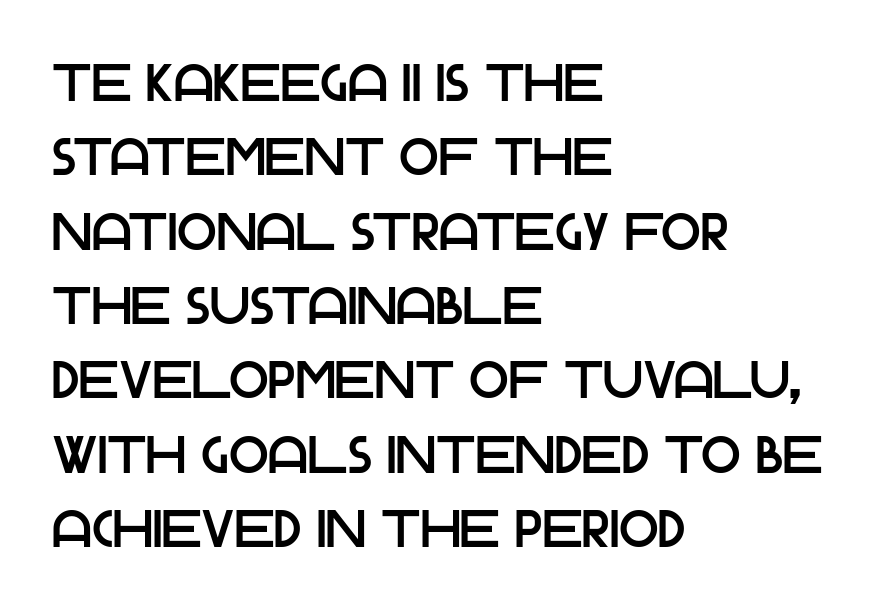
{"serif": "no", "italic": "no", "width": "normal", "stroke_contrast": "low", "x_height": "large", "monospaced": "no", "underline": "no", "align": "left", "line_spacing": "normal", "line_spacing_ratio": 1.43, "letter_spacing": "normal", "letter_spacing_em": 0.0, "glyph_px": 52}
